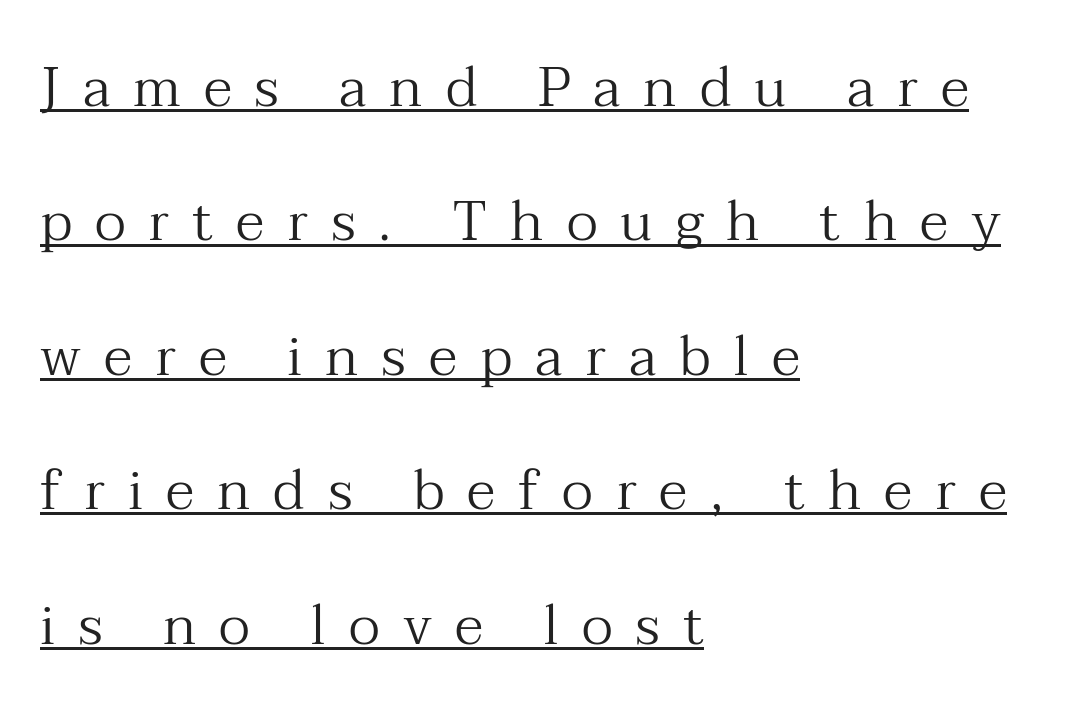
The image shows 56 px regular-weight serif type, upright; set left-aligned, loose line spacing (2.4x), unusually wide letter spacing (+0.41 em), underlined; medium stroke contrast and a medium x-height.
